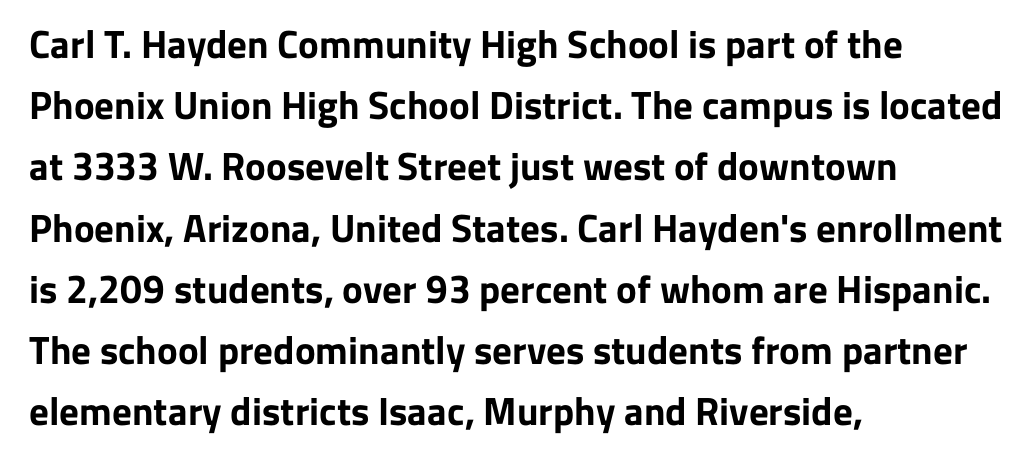
The image shows 39 px bold sans-serif type, upright; set left-aligned, normal line spacing (1.57x), normal letter spacing, not underlined; low stroke contrast and a medium x-height.
